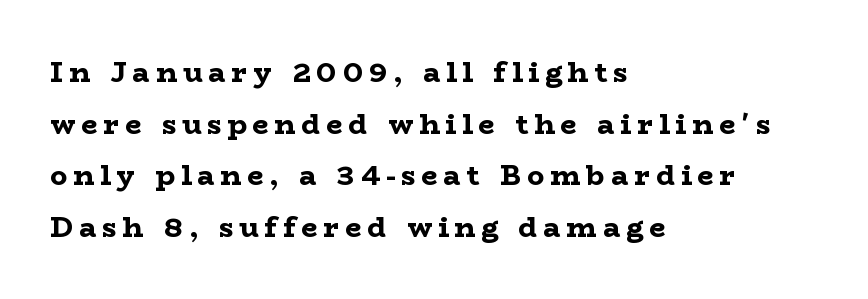
Q: Is the text bold? A: Yes.
Q: Is the text italic (slanted)? A: No, it is upright.
Q: Is the typeface a serif or a sans-serif typeface? A: Serif.
Q: Is the text underlined? A: No.
Q: How is the paragraph aligned? A: Left-aligned.
Q: Is the spacing between letters normal or unusually wide? A: Unusually wide.
Q: Width (condensed, normal, or wide)? A: Wide.
Q: Stroke contrast? A: Low.
Q: x-height? A: Medium.
Q: Monospaced? A: No.
